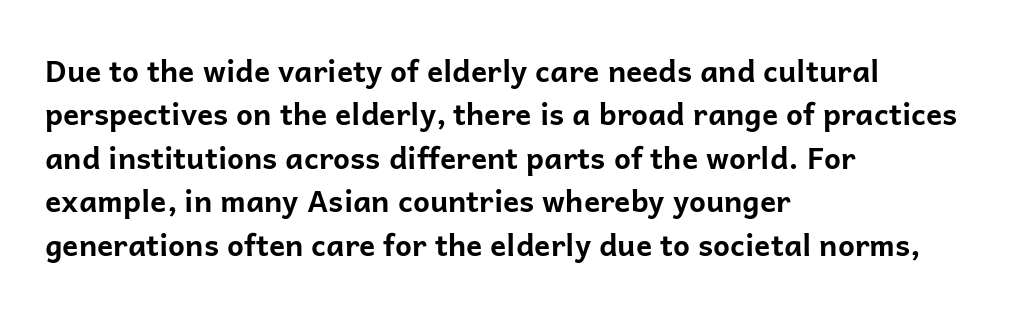
Q: Is the text bold? A: Yes.
Q: Is the text italic (slanted)? A: No, it is upright.
Q: Is the typeface a serif or a sans-serif typeface? A: Sans-serif.
Q: Is the text underlined? A: No.
Q: How is the paragraph aligned? A: Left-aligned.
Q: Is the spacing between letters normal or unusually wide? A: Normal.
Q: Is the spacing between lines tight, normal or loose? A: Normal.
Q: Width (condensed, normal, or wide)? A: Normal.
Q: Stroke contrast? A: Low.
Q: x-height? A: Medium.
Q: Monospaced? A: No.
